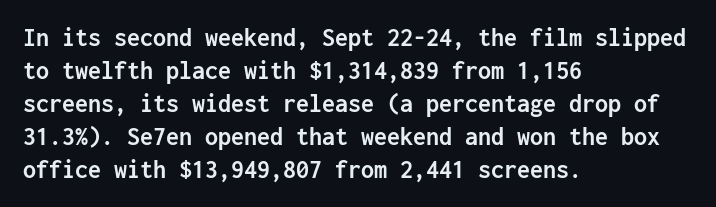
{"italic": "no", "bold": "yes", "underline": "no", "align": "left", "line_spacing": "normal", "line_spacing_ratio": 1.27, "letter_spacing": "normal", "letter_spacing_em": 0.0, "glyph_px": 26}
